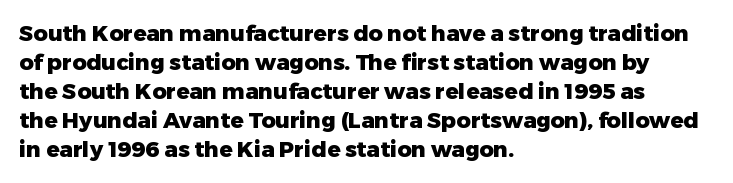
The image shows 22 px bold type, upright; set left-aligned, normal line spacing (1.32x), normal letter spacing, not underlined.
